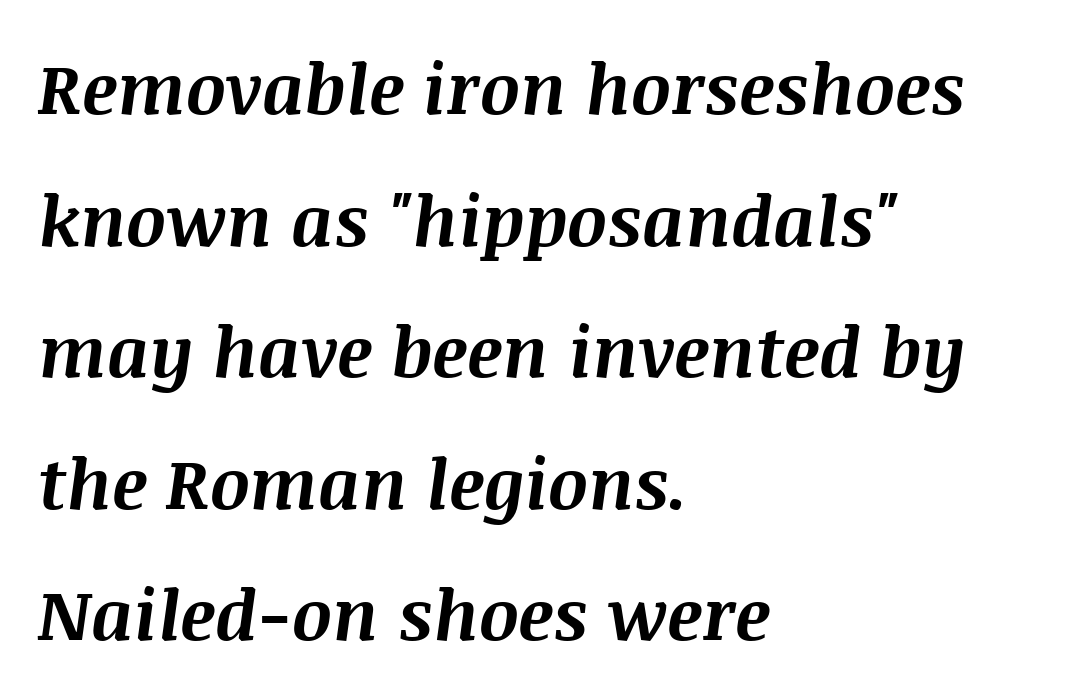
{"italic": "yes", "lean": "right", "slant_degrees": 8, "bold": "yes", "weight": "bold", "width": "normal", "stroke_contrast": "medium", "x_height": "large", "monospaced": "no", "underline": "no", "align": "left", "line_spacing_ratio": 1.88, "letter_spacing": "normal", "letter_spacing_em": 0.0, "glyph_px": 70}
